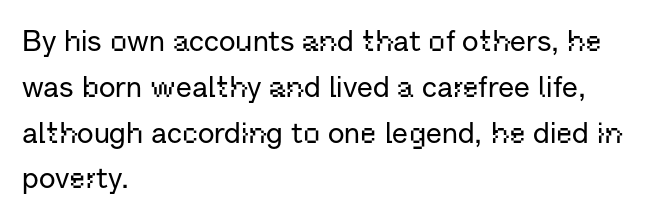
Q: Is the text italic (slanted)? A: No, it is upright.
Q: Is the typeface a serif or a sans-serif typeface? A: Sans-serif.
Q: Is the text underlined? A: No.
Q: How is the paragraph aligned? A: Left-aligned.
Q: Is the spacing between letters normal or unusually wide? A: Normal.
Q: Is the spacing between lines tight, normal or loose? A: Normal.
Q: Width (condensed, normal, or wide)? A: Normal.
Q: Stroke contrast? A: Low.
Q: x-height? A: Medium.
Q: Monospaced? A: No.
